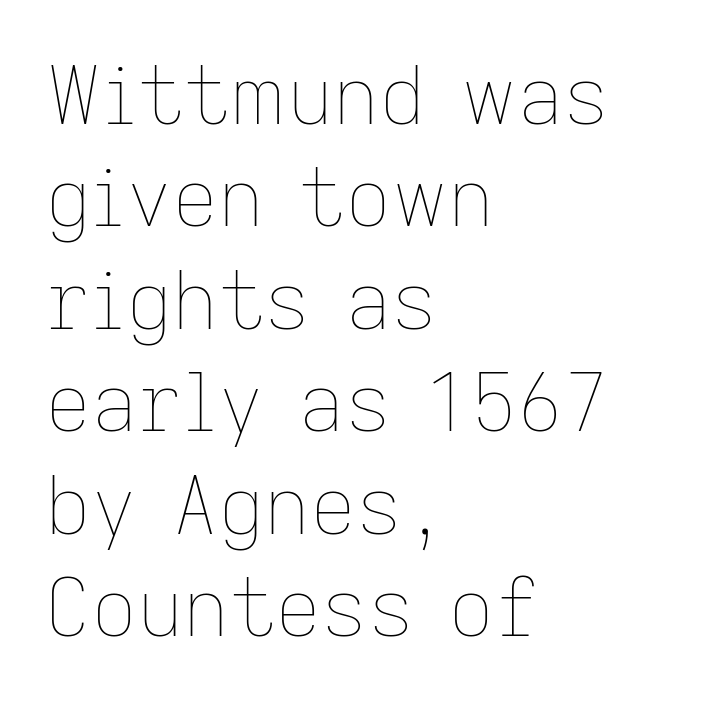
Q: Is the text bold? A: No.
Q: Is the text italic (slanted)? A: No, it is upright.
Q: Is the text underlined? A: No.
Q: How is the paragraph aligned? A: Left-aligned.
Q: Is the spacing between letters normal or unusually wide? A: Normal.
Q: Is the spacing between lines tight, normal or loose? A: Normal.
Q: Width (condensed, normal, or wide)? A: Normal.
Q: Stroke contrast? A: Low.
Q: x-height? A: Medium.
Q: Monospaced? A: No.
